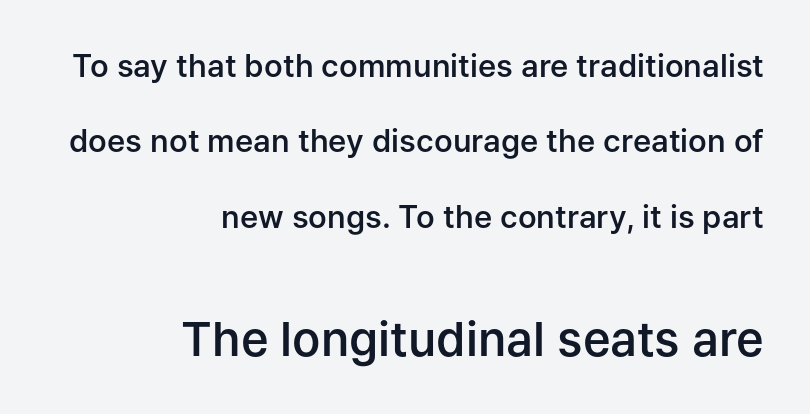
Horizontal bands of white between lines are thick stripes. The composition opens small and finishes big. Spacing verdict: proportional, widths tailored to each character. These lines carry some extra weight — a demibold, not a full bold. Clear beneath every line of the passage. Serifs: no, the terminals of the letterforms are clean.
